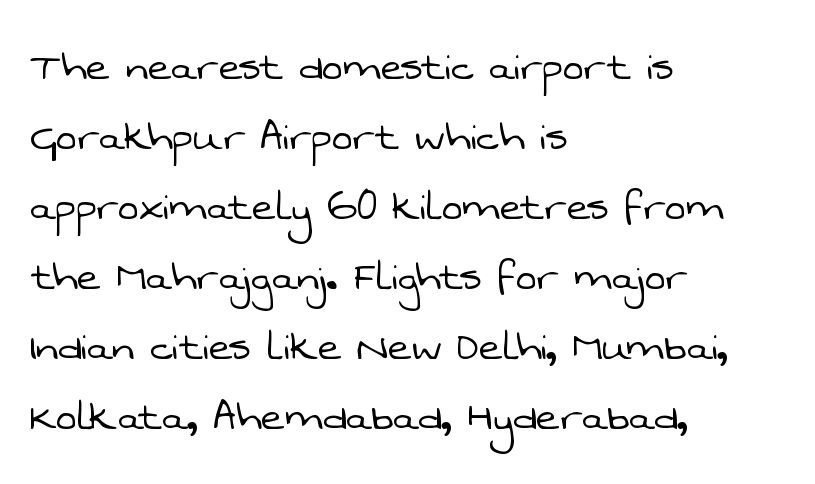
Regarding leading, the lines here are spaced in the standard way. No word sits above an underline. Standard letterfit; no display-style spreading of the glyphs. The font is comparable to plain body text, perhaps lighter.
